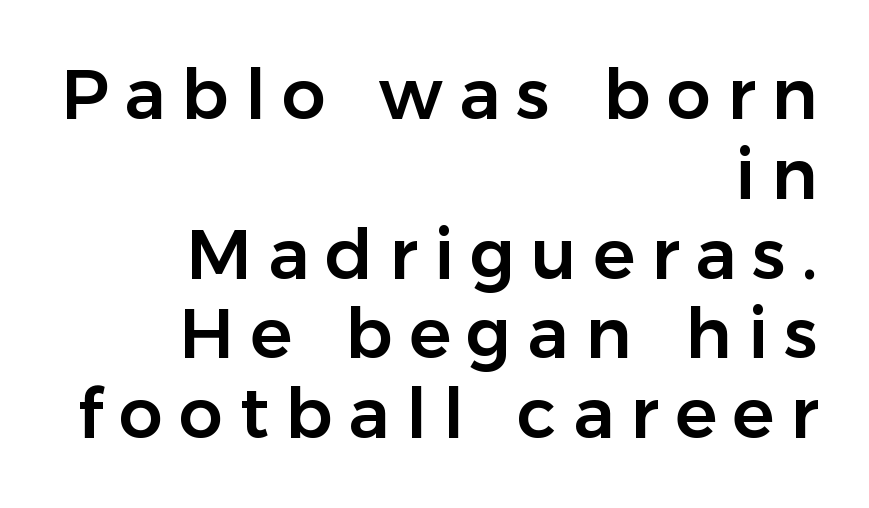
Note: no serifs on the glyphs. Rule under the text: the space is simply empty. Line ends are locked; line starts wander. Looks like regular typesetting: each glyph gets only the width it needs.
